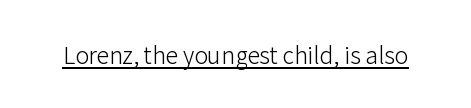
Students, observe the line beneath the letters — that is underlining. You can tell it's not italic because the verticals are truly vertical. Stems here are at most as thick as an everyday book face. Between one letter and the next there's only the usual sliver of space.
